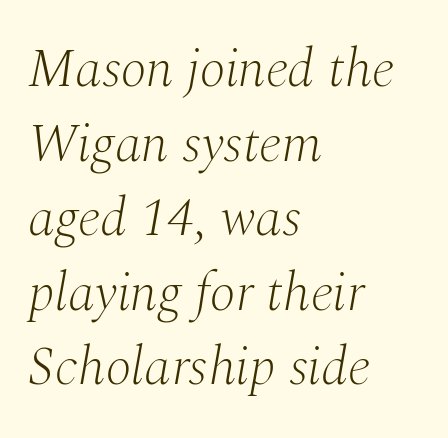
Q: Is the text bold? A: No.
Q: Is the text italic (slanted)? A: Yes, it leans right by about 10 degrees.
Q: Is the typeface a serif or a sans-serif typeface? A: Serif.
Q: Is the text underlined? A: No.
Q: How is the paragraph aligned? A: Left-aligned.
Q: Is the spacing between letters normal or unusually wide? A: Normal.
Q: Is the spacing between lines tight, normal or loose? A: Normal.
Q: Width (condensed, normal, or wide)? A: Normal.
Q: Stroke contrast? A: Medium.
Q: x-height? A: Medium.
Q: Monospaced? A: No.
